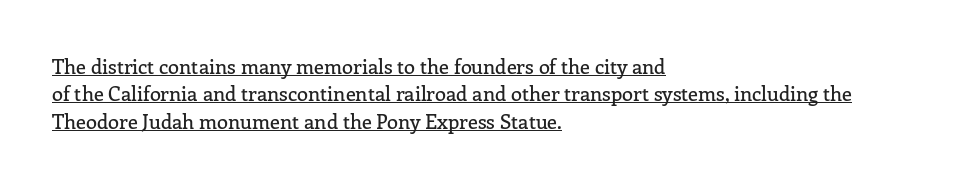
The image shows 20 px text type, upright; set left-aligned, normal line spacing (1.37x), normal letter spacing, underlined.
